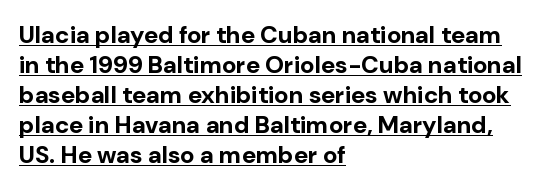
{"italic": "no", "bold": "yes", "underline": "yes", "align": "left", "line_spacing": "normal", "line_spacing_ratio": 1.25, "letter_spacing": "normal", "letter_spacing_em": 0.0, "glyph_px": 24}
